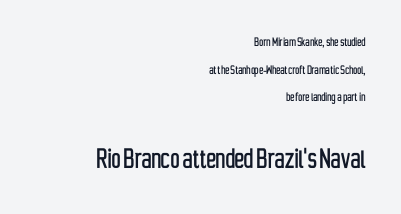
Q: Is the text italic (slanted)? A: No, it is upright.
Q: Is the typeface a serif or a sans-serif typeface? A: Sans-serif.
Q: Is the text underlined? A: No.
Q: How is the paragraph aligned? A: Right-aligned.
Q: Is the spacing between letters normal or unusually wide? A: Normal.
Q: Is the spacing between lines tight, normal or loose? A: Loose.
Q: Which block of text is set in a larger size, the first (top) or the second (bottom)? A: The second (bottom) one.
Q: Width (condensed, normal, or wide)? A: Condensed.
Q: Stroke contrast? A: Low.
Q: x-height? A: Medium.
Q: Monospaced? A: No.
